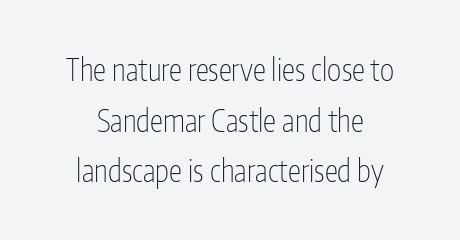
{"serif": "no", "italic": "no", "bold": "no", "weight": "thin", "width": "condensed", "stroke_contrast": "low", "x_height": "medium", "monospaced": "no", "underline": "no", "line_spacing": "normal", "line_spacing_ratio": 1.69, "letter_spacing": "normal", "letter_spacing_em": 0.0, "glyph_px": 30}
